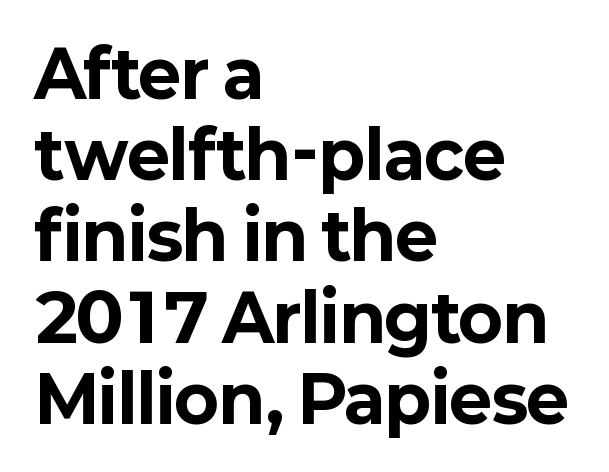
The image shows 65 px bold sans-serif type, upright; set left-aligned, normal line spacing (1.25x), normal letter spacing, not underlined; low stroke contrast and a medium x-height.
